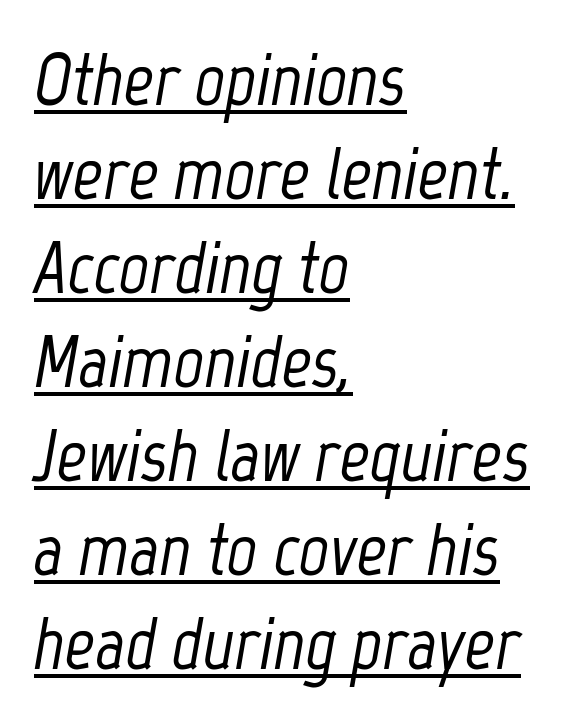
A normal amount of white space separates one row of letters from the next. Compared with a centered layout, this one pins lines to the left instead. The string is rendered with underlining switched on. Looks like regular typesetting: each glyph gets only the width it needs.
